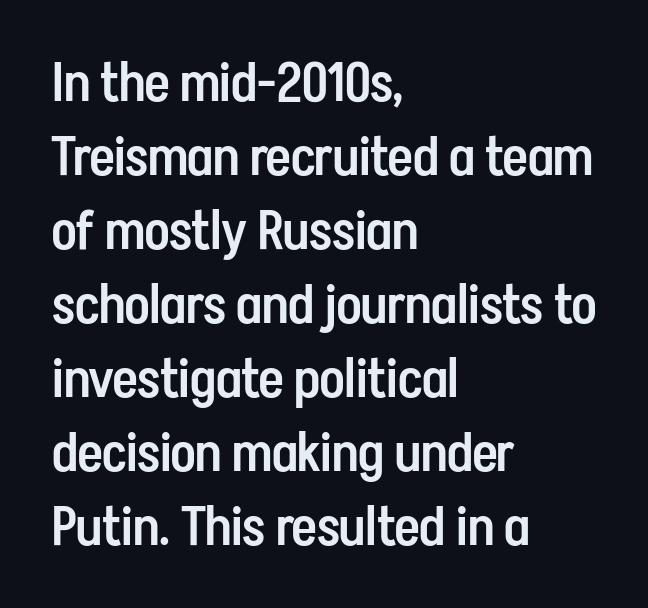
Q: Is the text bold? A: Semi-bold.
Q: Is the text italic (slanted)? A: No, it is upright.
Q: Is the typeface a serif or a sans-serif typeface? A: Sans-serif.
Q: Is the text underlined? A: No.
Q: How is the paragraph aligned? A: Left-aligned.
Q: Is the spacing between letters normal or unusually wide? A: Normal.
Q: Is the spacing between lines tight, normal or loose? A: Normal.
Q: Width (condensed, normal, or wide)? A: Condensed.
Q: Stroke contrast? A: Low.
Q: x-height? A: Medium.
Q: Monospaced? A: No.
